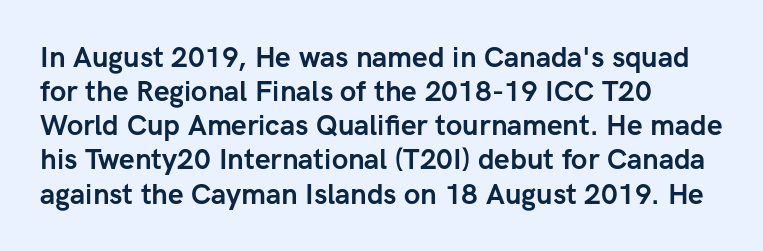
The image shows 28 px semibold sans-serif type, upright; set left-aligned, line spacing 1.22x, normal letter spacing, not underlined; low stroke contrast and a medium x-height.
